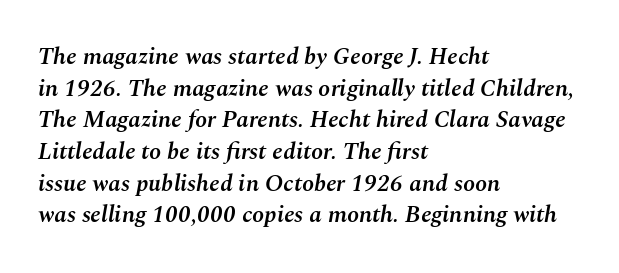
The image shows 24 px text type, italic (leaning right); set left-aligned, normal line spacing (1.32x), normal letter spacing, not underlined.
